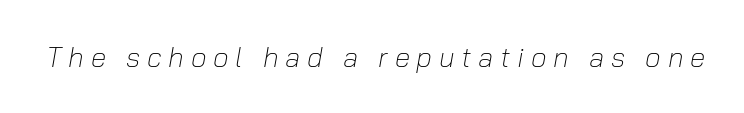
The image shows 28 px light type, italic (leaning right); set unusually wide letter spacing (+0.24 em), not underlined; low stroke contrast and a medium x-height.
